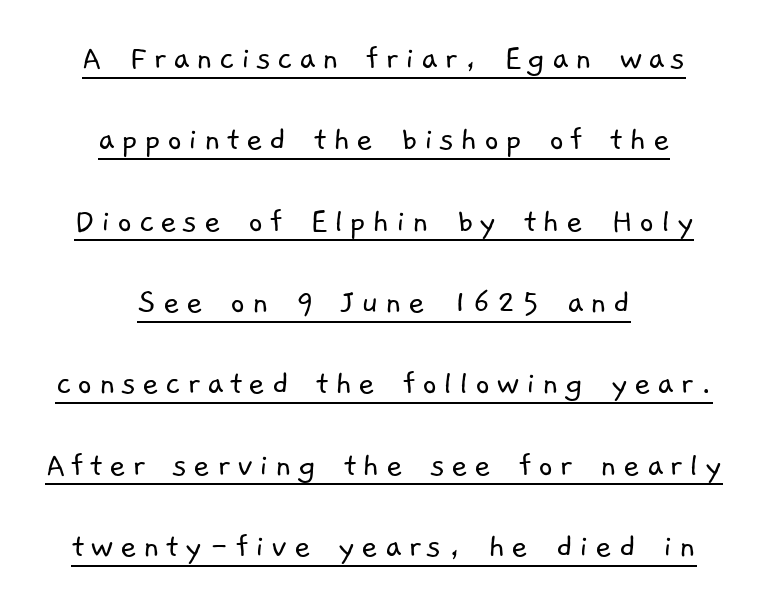
{"serif": "no", "bold": "no", "weight": "light", "width": "normal", "stroke_contrast": "low", "x_height": "medium", "monospaced": "no", "underline": "yes", "align": "center", "line_spacing": "loose", "line_spacing_ratio": 2.26, "glyph_px": 36}
